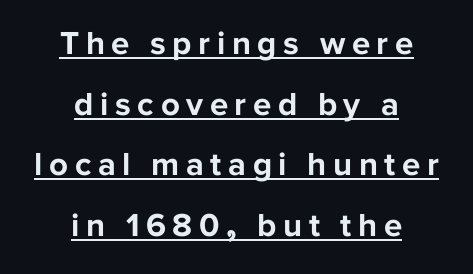
The face used here is proportionally spaced, like ordinary book or web type. The glyphs have the mass of a bold cut. A sans-serif font was chosen for this passage. A student would call this center alignment; a typographer would say set centered. Tall strokes in this sample are plumb rather than angled.
